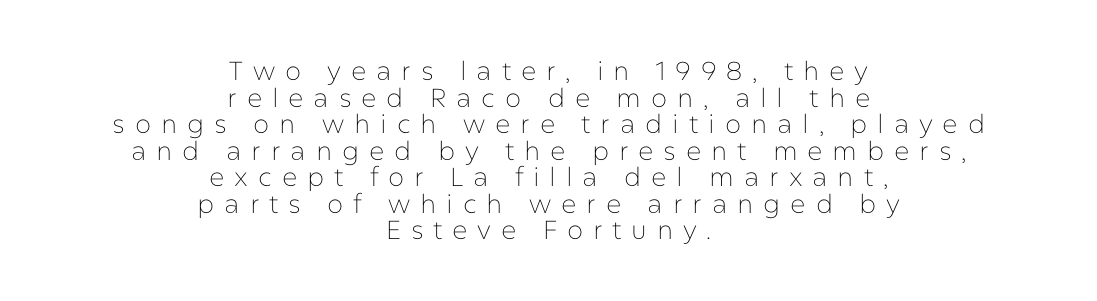
Q: Is the text bold? A: No.
Q: Is the text italic (slanted)? A: No, it is upright.
Q: Is the text underlined? A: No.
Q: How is the paragraph aligned? A: Centered.
Q: Is the spacing between letters normal or unusually wide? A: Unusually wide.
Q: Is the spacing between lines tight, normal or loose? A: Tight.
